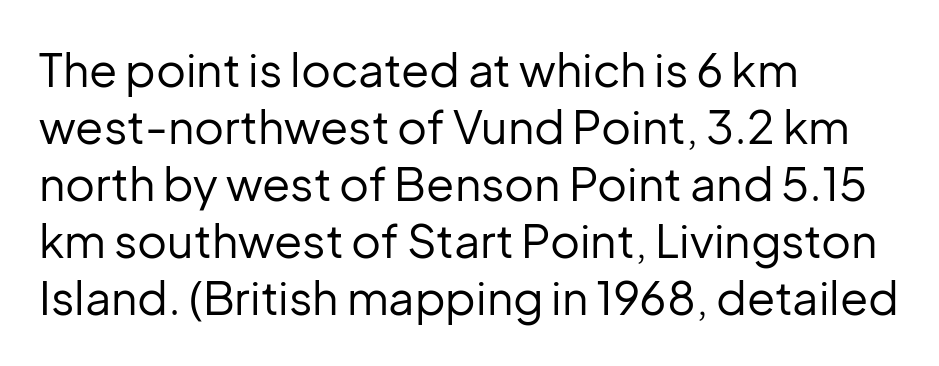
The image shows 46 px regular-weight sans-serif type, upright; set left-aligned, line spacing 1.24x, normal letter spacing, not underlined; low stroke contrast and a medium x-height.
